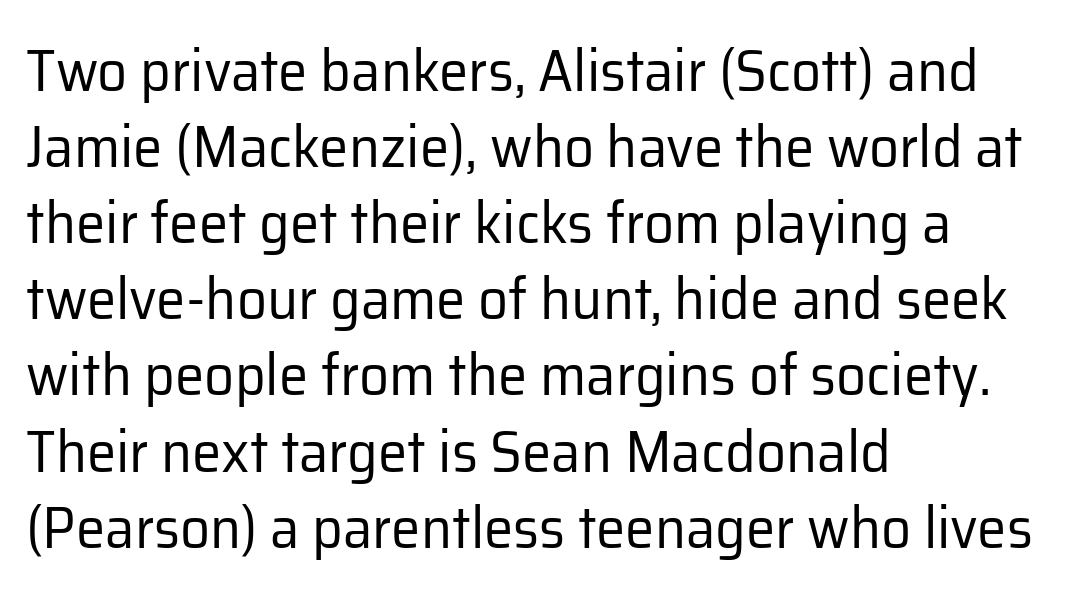
The image shows 59 px regular-weight sans-serif type, upright; set left-aligned, normal line spacing (1.29x), normal letter spacing, not underlined; low stroke contrast and a medium x-height.
